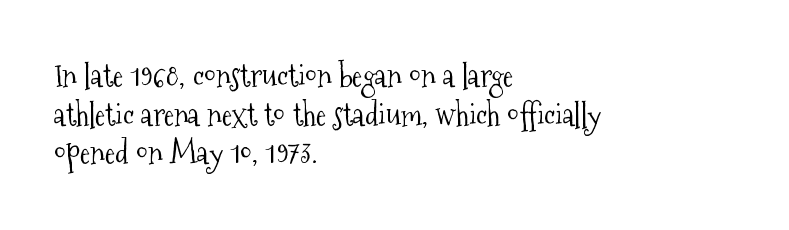
The image shows 31 px light, condensed serif type, upright; set left-aligned, normal line spacing (1.25x), normal letter spacing, not underlined; medium stroke contrast and a medium x-height.
